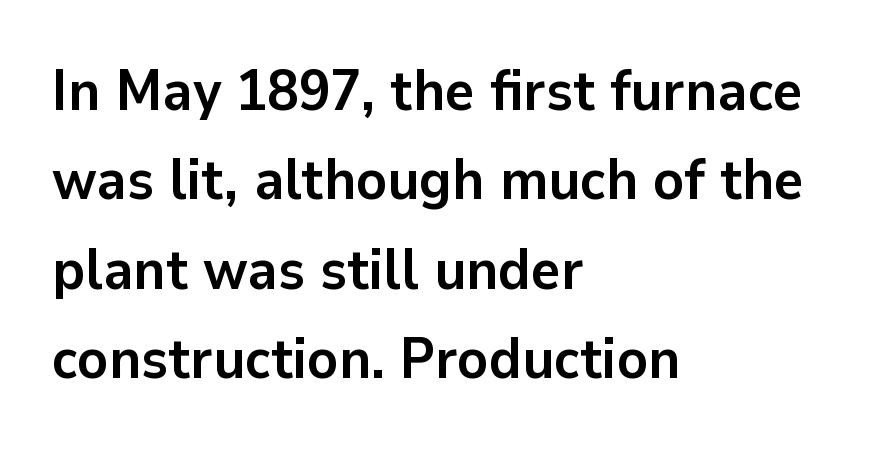
{"serif": "no", "italic": "no", "bold": "yes", "weight": "semibold", "width": "normal", "stroke_contrast": "low", "x_height": "medium", "monospaced": "no", "underline": "no", "align": "left", "line_spacing": "normal", "line_spacing_ratio": 1.57, "letter_spacing": "normal", "letter_spacing_em": 0.0, "glyph_px": 57}
